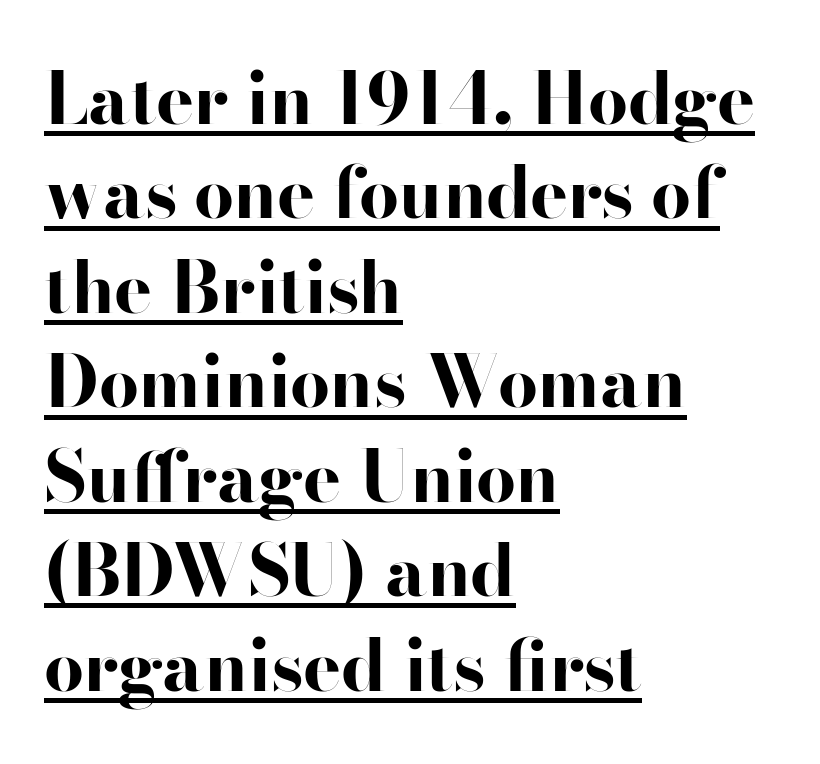
Q: Is the text bold? A: Yes.
Q: Is the text italic (slanted)? A: No, it is upright.
Q: Is the typeface a serif or a sans-serif typeface? A: Sans-serif.
Q: Is the text underlined? A: Yes.
Q: How is the paragraph aligned? A: Left-aligned.
Q: Is the spacing between letters normal or unusually wide? A: Normal.
Q: Is the spacing between lines tight, normal or loose? A: Normal.
Q: Width (condensed, normal, or wide)? A: Wide.
Q: Stroke contrast? A: High.
Q: x-height? A: Small.
Q: Monospaced? A: No.
